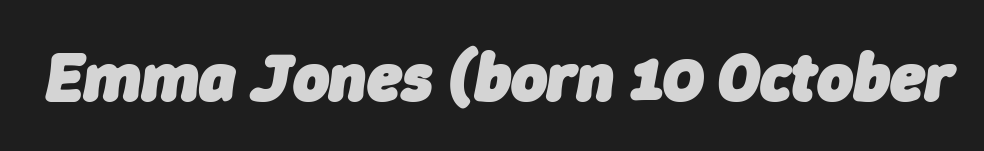
This sample uses an oblique cut, with every glyph tilted off the vertical. Think of a printed novel: that variable character pitch is what you see here. The line texture is even and compact thanks to regular tracking. Weight check: bold — yes, fully.
